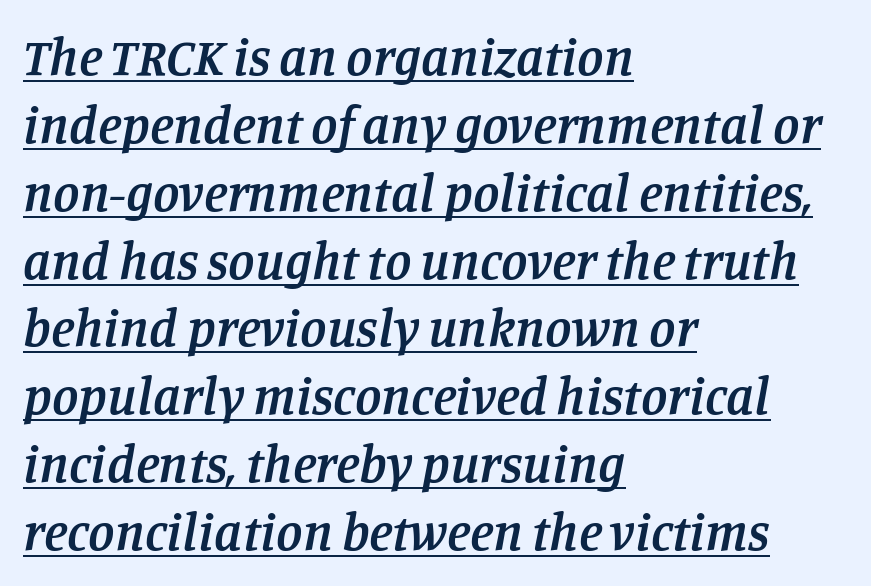
The setting favours the left margin, as ordinary paragraphs usually do. Is this a fixed-width face? No — the glyphs have proportional, varying widths. Letter spacing: default. A baseline rule has been typeset under these characters. The font is running at a semibold setting, under full bold.
